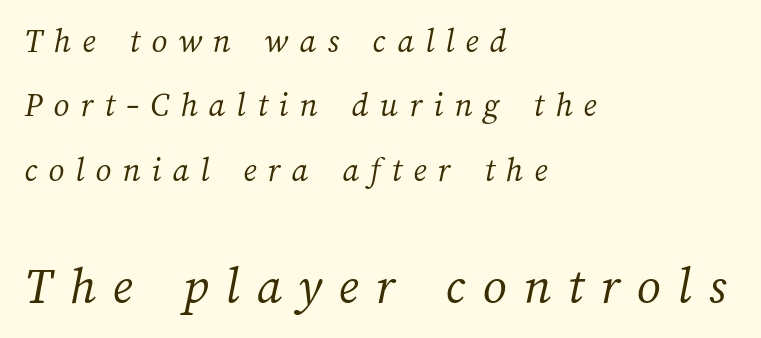
The letters advance in unequal steps, a hallmark of proportional type. Quick note: underline off. Notice how the passage keeps a crisp vertical edge on the left only. The face looks like a standard text weight, possibly lighter. Bigger letters appear in the bottom chunk; the top chunk is reduced. Letter spacing: wide.
